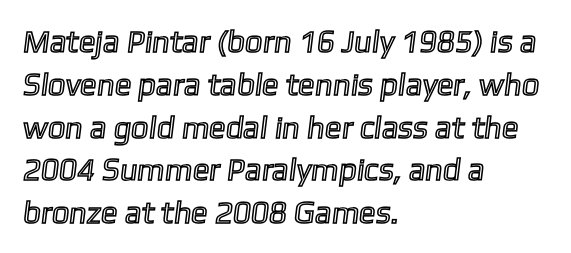
The image shows 31 px text type; set left-aligned, normal line spacing (1.38x), normal letter spacing, not underlined; a medium x-height.
